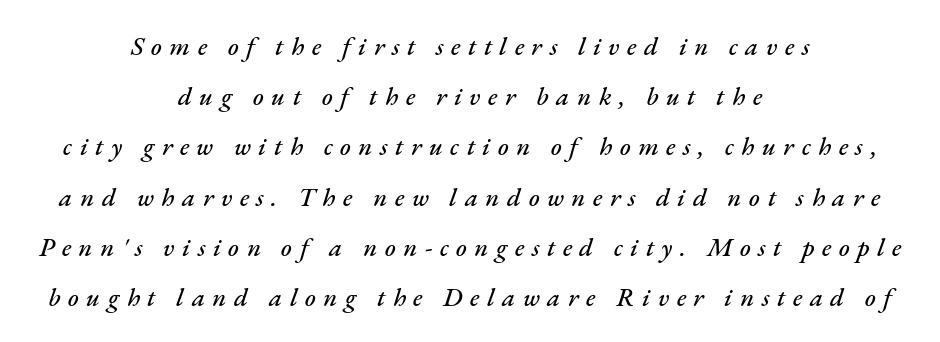
{"italic": "yes", "lean": "right", "slant_degrees": 17, "underline": "no", "align": "center", "line_spacing": "loose", "line_spacing_ratio": 1.93, "letter_spacing": "wide", "letter_spacing_em": 0.29, "glyph_px": 26}
